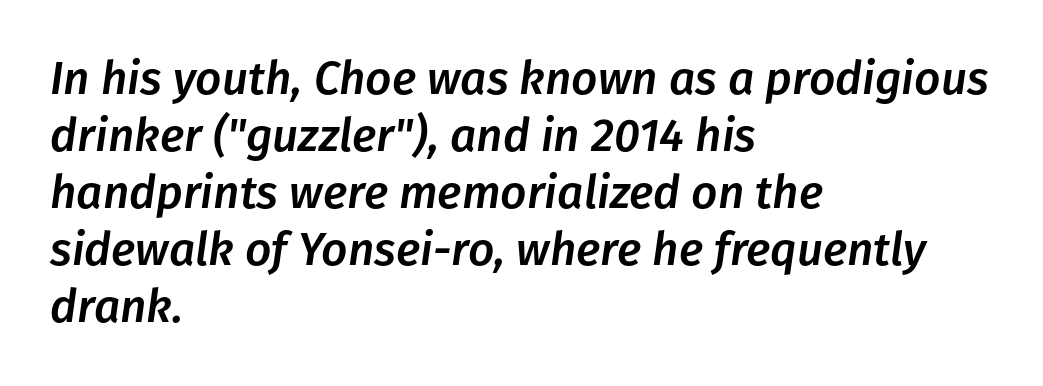
Q: Is the text italic (slanted)? A: Yes, it leans right by about 8 degrees.
Q: Is the text underlined? A: No.
Q: How is the paragraph aligned? A: Left-aligned.
Q: Is the spacing between letters normal or unusually wide? A: Normal.
Q: Width (condensed, normal, or wide)? A: Normal.
Q: Stroke contrast? A: Low.
Q: x-height? A: Medium.
Q: Monospaced? A: No.
